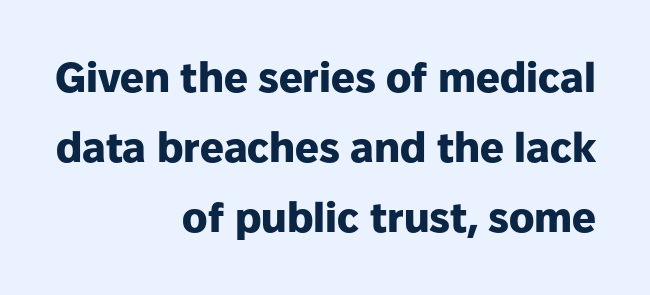
Q: Is the text bold? A: Yes.
Q: Is the text italic (slanted)? A: No, it is upright.
Q: Is the typeface a serif or a sans-serif typeface? A: Sans-serif.
Q: Is the text underlined? A: No.
Q: How is the paragraph aligned? A: Right-aligned.
Q: Is the spacing between letters normal or unusually wide? A: Normal.
Q: Is the spacing between lines tight, normal or loose? A: Normal.
Q: Width (condensed, normal, or wide)? A: Normal.
Q: Stroke contrast? A: Low.
Q: x-height? A: Medium.
Q: Monospaced? A: No.
